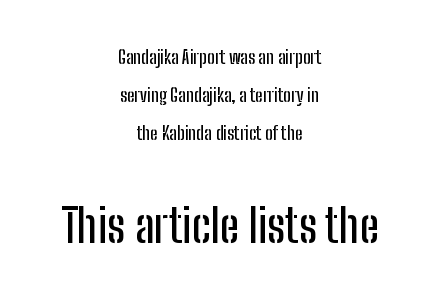
Q: Is the text italic (slanted)? A: No, it is upright.
Q: Is the typeface a serif or a sans-serif typeface? A: Sans-serif.
Q: Is the text underlined? A: No.
Q: How is the paragraph aligned? A: Centered.
Q: Is the spacing between letters normal or unusually wide? A: Normal.
Q: Is the spacing between lines tight, normal or loose? A: Loose.
Q: Which block of text is set in a larger size, the first (top) or the second (bottom)? A: The second (bottom) one.
Q: Width (condensed, normal, or wide)? A: Condensed.
Q: Stroke contrast? A: Low.
Q: x-height? A: Medium.
Q: Monospaced? A: No.
